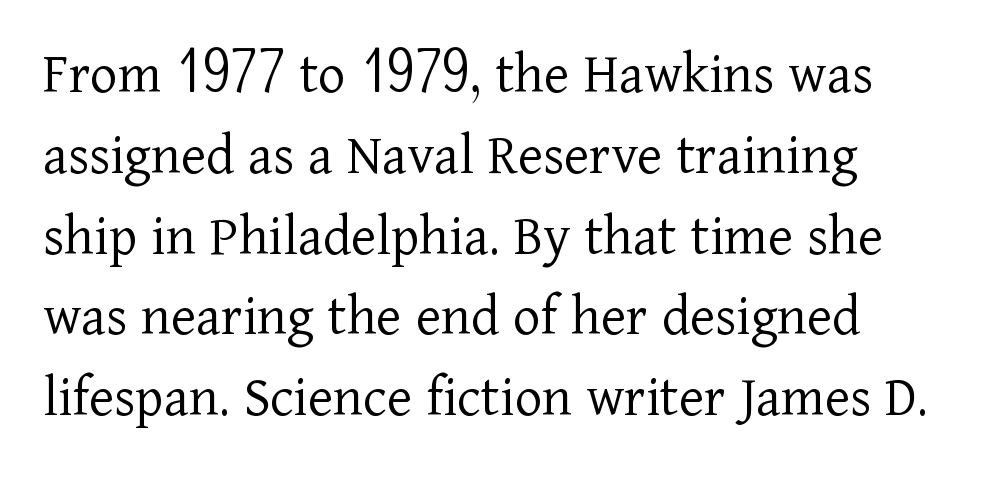
Q: Is the text bold? A: No.
Q: Is the text italic (slanted)? A: No, it is upright.
Q: Is the typeface a serif or a sans-serif typeface? A: Serif.
Q: Is the text underlined? A: No.
Q: Is the spacing between letters normal or unusually wide? A: Normal.
Q: Is the spacing between lines tight, normal or loose? A: Normal.
Q: Width (condensed, normal, or wide)? A: Normal.
Q: Stroke contrast? A: Low.
Q: x-height? A: Medium.
Q: Monospaced? A: No.
